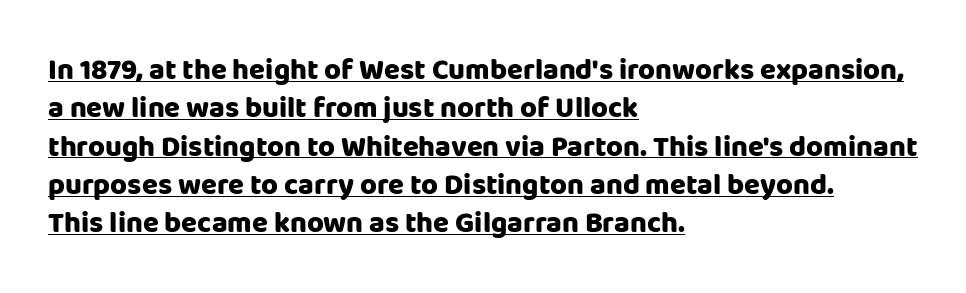
The image shows 29 px heavy sans-serif type, upright; set left-aligned, normal line spacing (1.32x), normal letter spacing, underlined; low stroke contrast and a large x-height.
